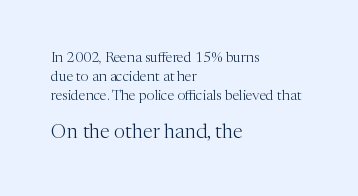
In terms of posture, this sample is upright. Vertical stems look standard width or narrower in stroke. You could call the tracking neutral — neither tight nor loose. The later block is typeset at a bigger size than the earlier block.
